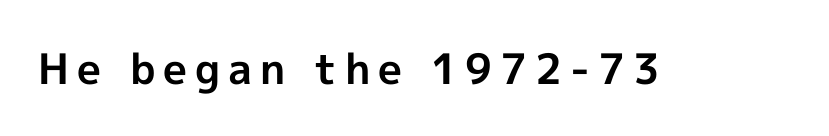
Q: Is the text bold? A: Yes.
Q: Is the text italic (slanted)? A: No, it is upright.
Q: Is the typeface a serif or a sans-serif typeface? A: Sans-serif.
Q: Is the text underlined? A: No.
Q: Width (condensed, normal, or wide)? A: Normal.
Q: x-height? A: Medium.
Q: Monospaced? A: No.
